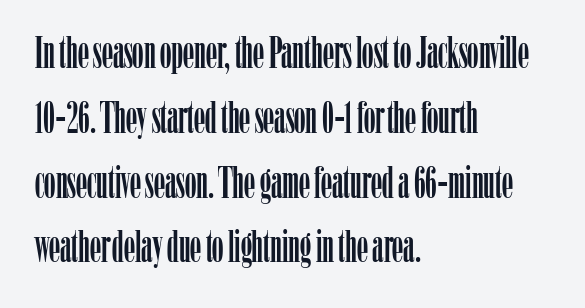
{"serif": "yes", "italic": "no", "width": "condensed", "stroke_contrast": "low", "x_height": "medium", "monospaced": "no", "underline": "no", "align": "left", "line_spacing": "normal", "line_spacing_ratio": 1.44, "letter_spacing": "normal", "letter_spacing_em": 0.0, "glyph_px": 45}
